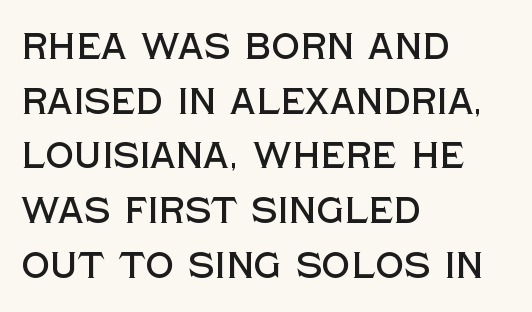
Q: Is the text italic (slanted)? A: No, it is upright.
Q: Is the typeface a serif or a sans-serif typeface? A: Sans-serif.
Q: Is the text underlined? A: No.
Q: How is the paragraph aligned? A: Left-aligned.
Q: Is the spacing between letters normal or unusually wide? A: Normal.
Q: Is the spacing between lines tight, normal or loose? A: Normal.
Q: Width (condensed, normal, or wide)? A: Normal.
Q: x-height? A: Large.
Q: Monospaced? A: No.
